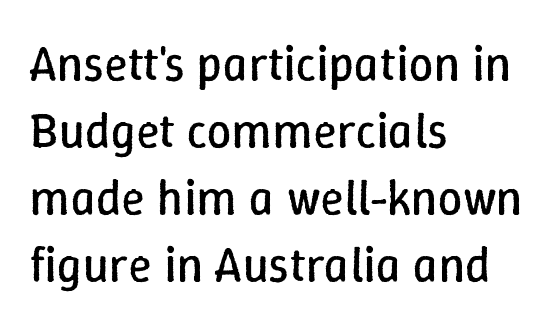
The image shows 49 px regular-weight type, upright; set left-aligned, normal line spacing (1.37x), normal letter spacing, not underlined; low stroke contrast and a medium x-height.
